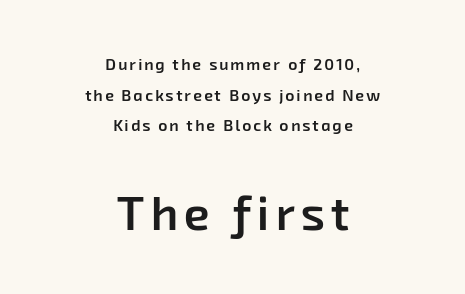
Q: Is the text bold? A: Semi-bold.
Q: Is the typeface a serif or a sans-serif typeface? A: Sans-serif.
Q: Is the text underlined? A: No.
Q: How is the paragraph aligned? A: Centered.
Q: Is the spacing between lines tight, normal or loose? A: Loose.
Q: Which block of text is set in a larger size, the first (top) or the second (bottom)? A: The second (bottom) one.
Q: Width (condensed, normal, or wide)? A: Normal.
Q: Stroke contrast? A: Low.
Q: x-height? A: Medium.
Q: Monospaced? A: No.
